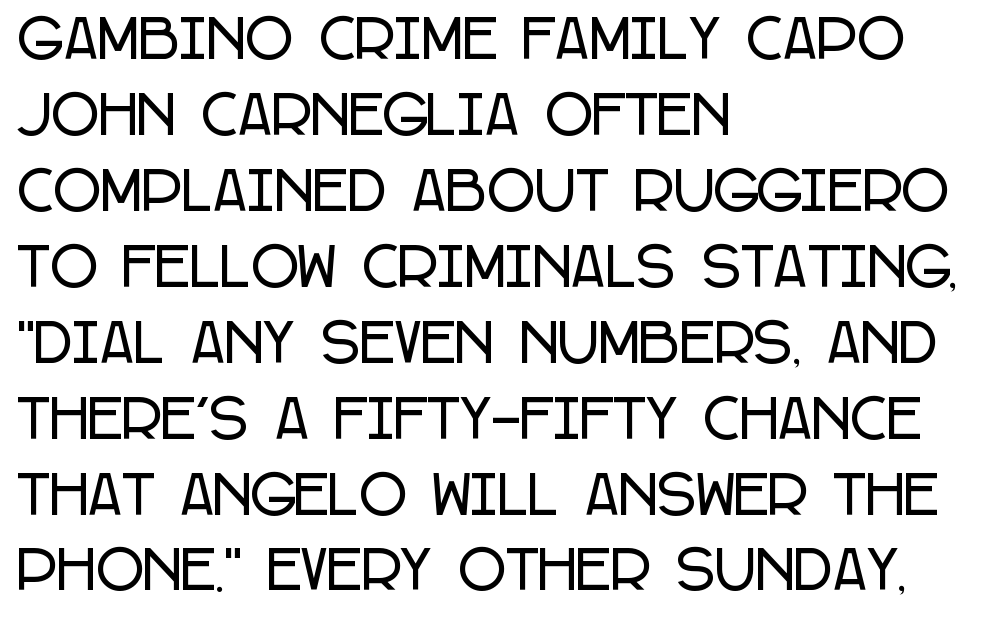
Q: Is the text italic (slanted)? A: No, it is upright.
Q: Is the typeface a serif or a sans-serif typeface? A: Sans-serif.
Q: Is the text underlined? A: No.
Q: How is the paragraph aligned? A: Left-aligned.
Q: Is the spacing between letters normal or unusually wide? A: Normal.
Q: Is the spacing between lines tight, normal or loose? A: Normal.
Q: Width (condensed, normal, or wide)? A: Condensed.
Q: Stroke contrast? A: Low.
Q: x-height? A: Large.
Q: Monospaced? A: No.
